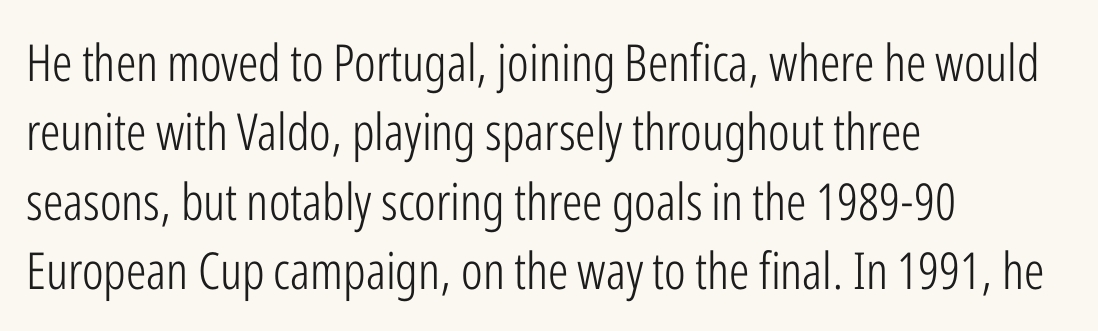
If you drew a line through each stem, it would be perfectly vertical. The passage shown is typed in a proportional face where columns would drift. Bold? No — there's no thickening of the strokes. These lines are composed in type without serifs. The paragraph shown leans on its left margin. Tracking value appears to be zero — textbook default spacing.
